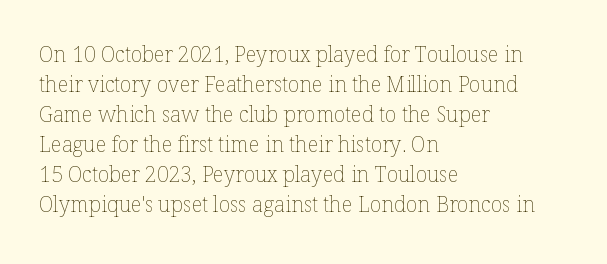
Q: Is the text bold? A: No.
Q: Is the text italic (slanted)? A: No, it is upright.
Q: Is the text underlined? A: No.
Q: How is the paragraph aligned? A: Left-aligned.
Q: Is the spacing between letters normal or unusually wide? A: Normal.
Q: Is the spacing between lines tight, normal or loose? A: Normal.
